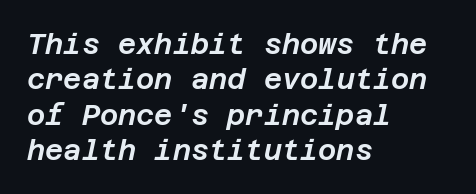
The image shows 28 px text type, italic (leaning right); set left-aligned, normal line spacing (1.26x), normal letter spacing, not underlined; low stroke contrast and a large x-height.
